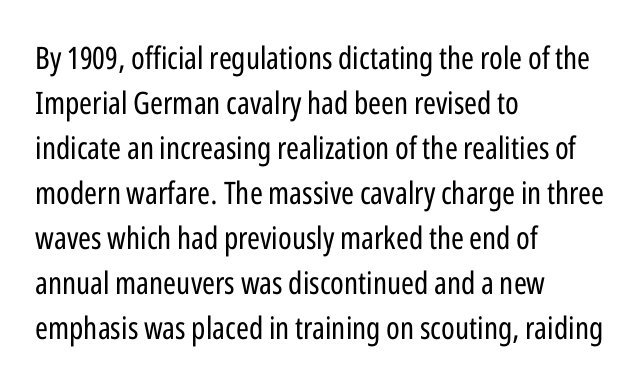
Q: Is the text bold? A: No.
Q: Is the text italic (slanted)? A: No, it is upright.
Q: Is the typeface a serif or a sans-serif typeface? A: Sans-serif.
Q: Is the text underlined? A: No.
Q: How is the paragraph aligned? A: Left-aligned.
Q: Is the spacing between letters normal or unusually wide? A: Normal.
Q: Is the spacing between lines tight, normal or loose? A: Normal.
Q: Width (condensed, normal, or wide)? A: Condensed.
Q: Stroke contrast? A: Low.
Q: x-height? A: Medium.
Q: Monospaced? A: No.
